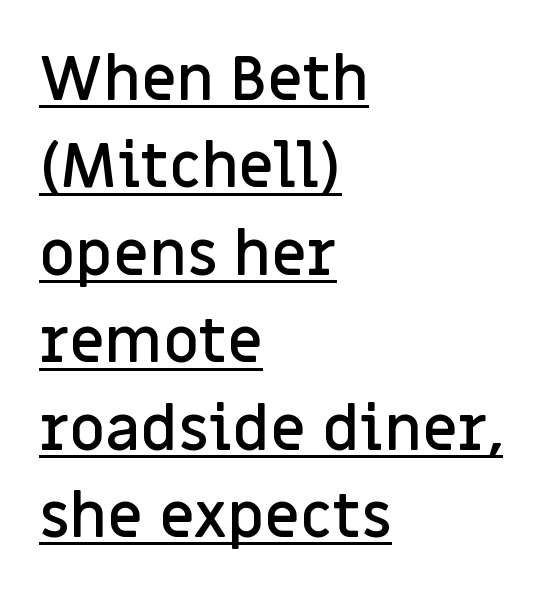
The image shows 62 px semibold sans-serif type, upright; set left-aligned, normal line spacing (1.41x), normal letter spacing, underlined; low stroke contrast and a large x-height.
